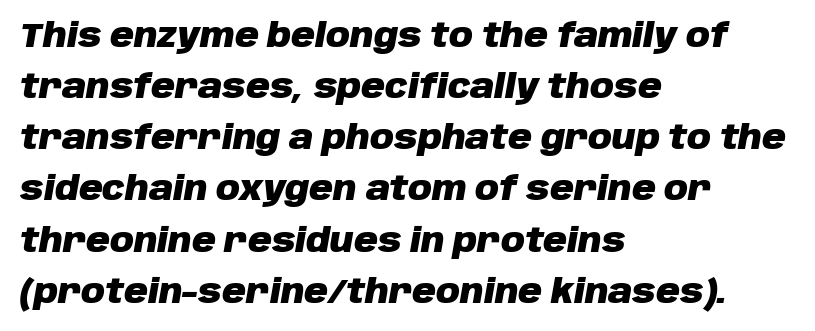
The image shows 33 px heavy type, italic (leaning right); set left-aligned, normal line spacing (1.55x), normal letter spacing, not underlined; low stroke contrast and a large x-height.
